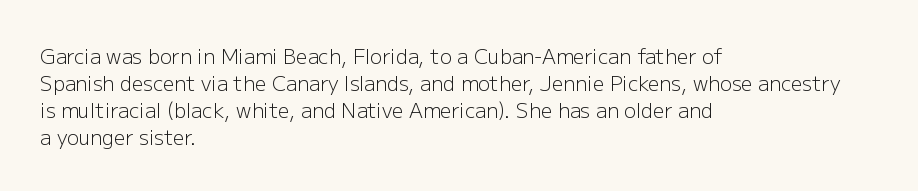
{"italic": "no", "bold": "no", "underline": "no", "align": "left", "line_spacing": "normal", "line_spacing_ratio": 1.35, "letter_spacing": "normal", "letter_spacing_em": 0.0, "glyph_px": 20}
